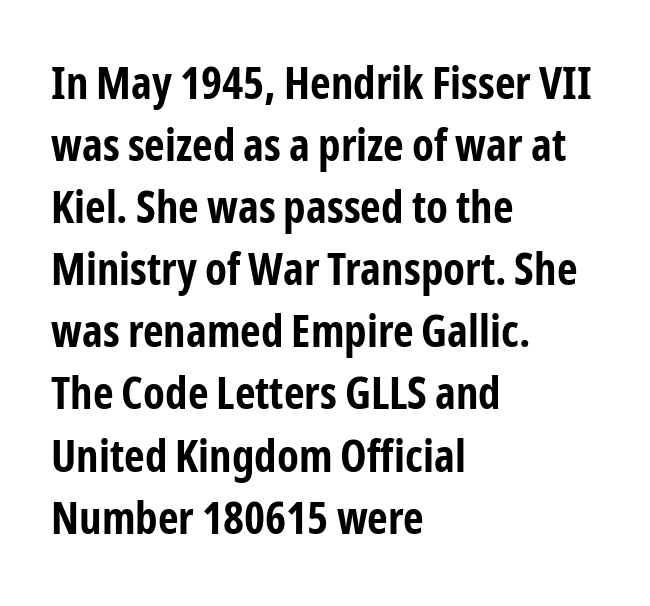
Check where the strokes stop: nothing finishes them off — pure sans. This sample uses an upright cut, with every glyph sitting square on the baseline. The leading is moderate, giving the passage an even texture. Beneath every word, the page is bare. Horizontally, the lines are justified to the leading edge only.
